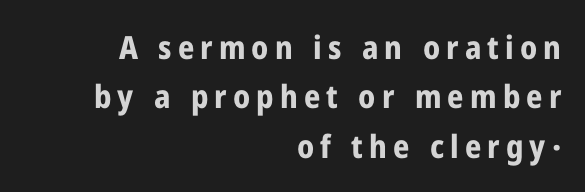
In terms of leading, this rendering sits right in the middle. Regarding serifs, this sample does without them. This is the regular roman posture of the typeface. Spacing verdict: proportional, widths tailored to each character. Each line ends at the same right margin while the left side varies.
